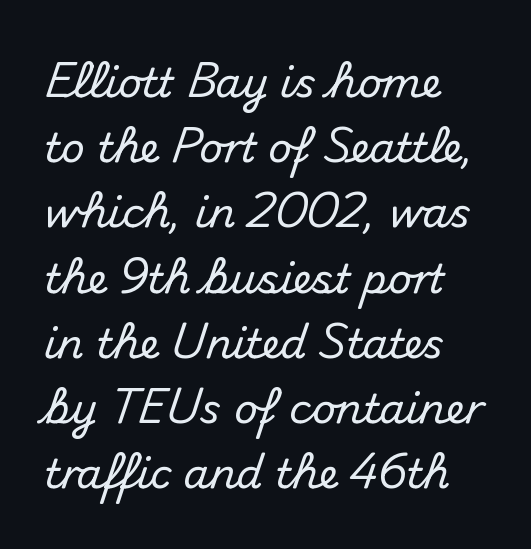
{"serif": "no", "width": "normal", "stroke_contrast": "medium", "x_height": "small", "monospaced": "no", "underline": "no", "align": "left", "line_spacing": "normal", "line_spacing_ratio": 1.59, "letter_spacing": "normal", "letter_spacing_em": 0.0, "glyph_px": 41}
